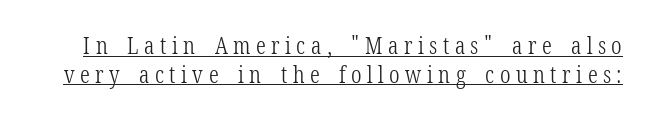
The image shows 24 px text type, upright; set line spacing 1.19x, unusually wide letter spacing (+0.23 em), underlined.
